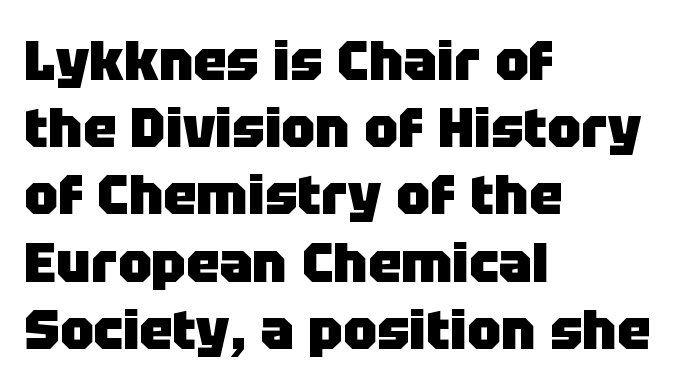
The image shows 56 px heavy sans-serif type, upright; set left-aligned, line spacing 1.2x, normal letter spacing, not underlined; low stroke contrast and a large x-height.
